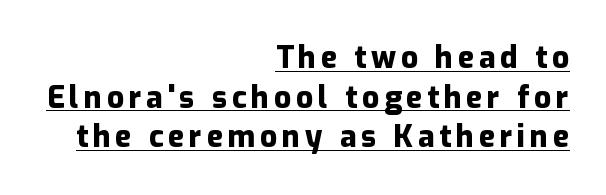
{"serif": "no", "italic": "no", "bold": "yes", "weight": "heavy", "width": "normal", "stroke_contrast": "low", "x_height": "medium", "monospaced": "no", "underline": "yes", "align": "right", "line_spacing": "normal", "line_spacing_ratio": 1.32, "glyph_px": 30}
